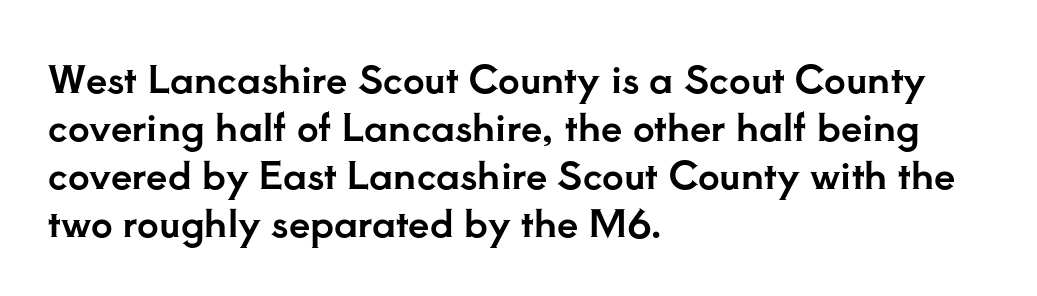
Q: Is the text italic (slanted)? A: No, it is upright.
Q: Is the typeface a serif or a sans-serif typeface? A: Serif.
Q: Is the text underlined? A: No.
Q: How is the paragraph aligned? A: Left-aligned.
Q: Is the spacing between letters normal or unusually wide? A: Normal.
Q: Is the spacing between lines tight, normal or loose? A: Normal.
Q: Width (condensed, normal, or wide)? A: Normal.
Q: Stroke contrast? A: Low.
Q: x-height? A: Small.
Q: Monospaced? A: No.
